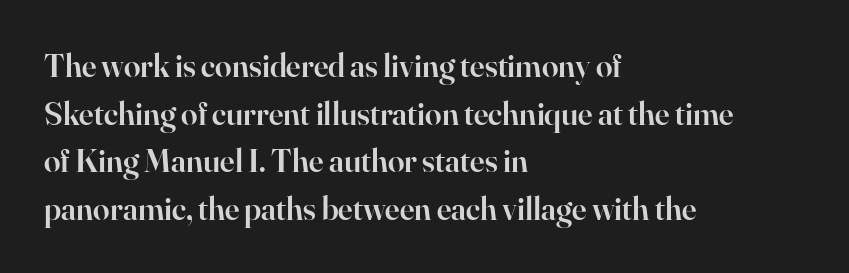
{"serif": "yes", "italic": "no", "bold": "semi", "weight": "semibold", "width": "normal", "stroke_contrast": "high", "x_height": "small", "monospaced": "no", "underline": "no", "align": "left", "line_spacing": "normal", "line_spacing_ratio": 1.44, "letter_spacing": "normal", "letter_spacing_em": 0.0, "glyph_px": 33}
